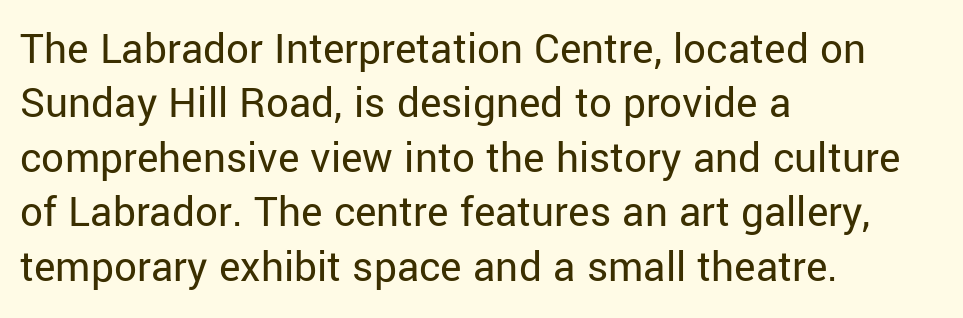
The image shows 45 px regular-weight sans-serif type, upright; set left-aligned, line spacing 1.21x, normal letter spacing, not underlined; low stroke contrast and a medium x-height.
